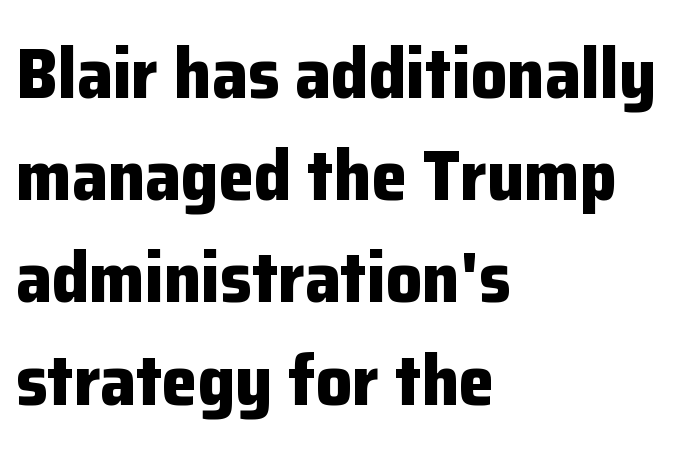
Q: Is the text bold? A: Yes.
Q: Is the text italic (slanted)? A: No, it is upright.
Q: Is the typeface a serif or a sans-serif typeface? A: Sans-serif.
Q: Is the text underlined? A: No.
Q: How is the paragraph aligned? A: Left-aligned.
Q: Is the spacing between letters normal or unusually wide? A: Normal.
Q: Is the spacing between lines tight, normal or loose? A: Normal.
Q: Width (condensed, normal, or wide)? A: Normal.
Q: Stroke contrast? A: Low.
Q: x-height? A: Medium.
Q: Monospaced? A: No.
